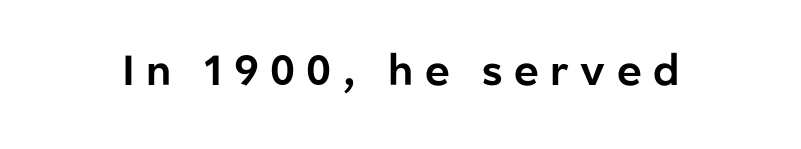
Q: Is the text italic (slanted)? A: No, it is upright.
Q: Is the typeface a serif or a sans-serif typeface? A: Sans-serif.
Q: Is the text underlined? A: No.
Q: Is the spacing between letters normal or unusually wide? A: Unusually wide.
Q: Width (condensed, normal, or wide)? A: Normal.
Q: Stroke contrast? A: Low.
Q: x-height? A: Medium.
Q: Monospaced? A: No.
